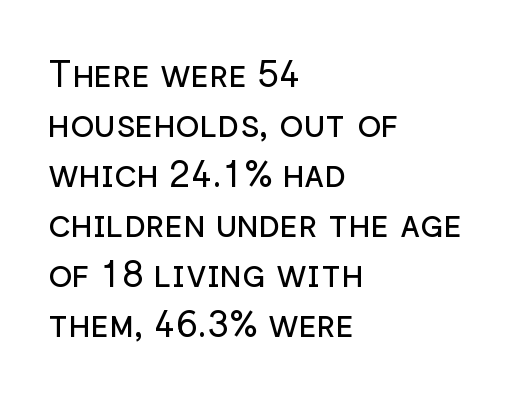
{"serif": "no", "italic": "no", "bold": "no", "weight": "regular", "width": "normal", "stroke_contrast": "low", "x_height": "medium", "monospaced": "no", "underline": "no", "align": "left", "line_spacing": "normal", "line_spacing_ratio": 1.39, "letter_spacing": "normal", "letter_spacing_em": 0.0, "glyph_px": 36}
